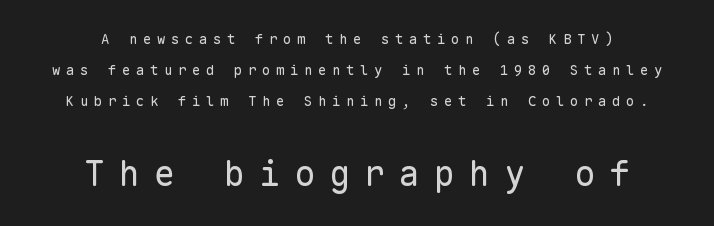
No word sits above an underline. Students, observe: this is what heavily led, spacious text looks like. The designer gave the closing block more size than the opening block. Looks like terminal output: every glyph gets an equal slot. Nothing sits at the stroke ends, so this counts as sans-serif. Does extra space separate the letters? Yes, quite a lot of it.
